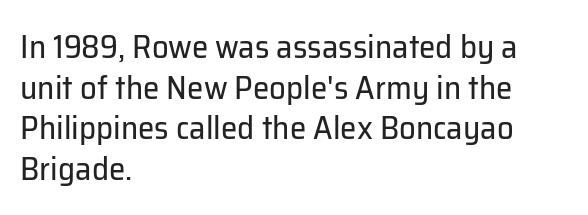
Every stem runs plumb, perpendicular to the baseline. Beneath every word, the page is bare. The weight would be labelled regular, book, light, or lighter still. The passage shown is typed in a proportional face where columns would drift. Stroke terminals: plain, sans-serif. Letter spacing: default.
